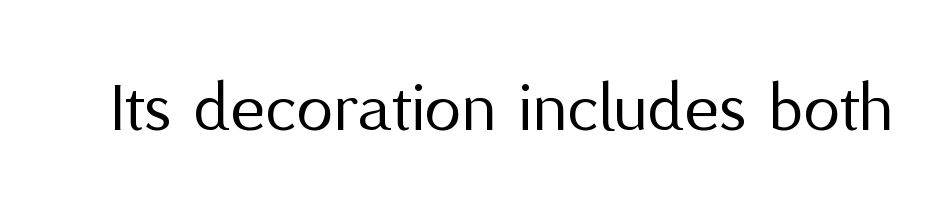
This rendering features lettering with no underline. Unlike italic type, these characters show no tilt at all. Each word holds together tightly as a unit, with standard inter-letter gaps. Ink coverage per letter is moderate at most.
